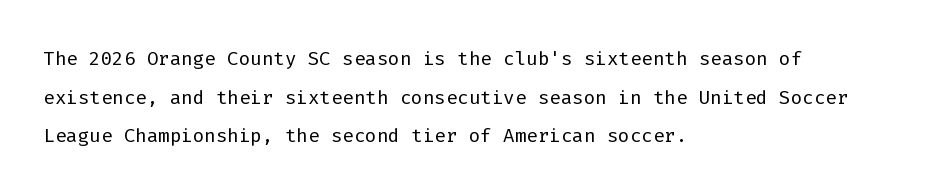
Q: Is the text bold? A: No.
Q: Is the text italic (slanted)? A: No, it is upright.
Q: Is the text underlined? A: No.
Q: How is the paragraph aligned? A: Left-aligned.
Q: Is the spacing between letters normal or unusually wide? A: Normal.
Q: Is the spacing between lines tight, normal or loose? A: Normal.
